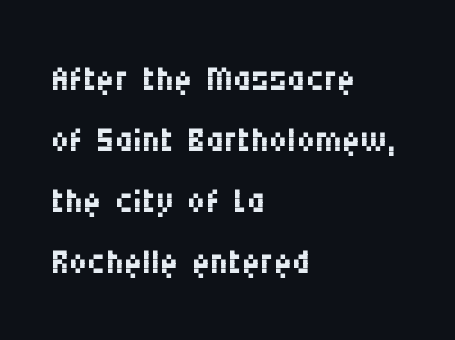
Caption: standard tracking, unaltered. Serif or sans? Sans — the stroke terminals are bare. These lines are rendered in a variable-pitch font. The cut favours lightness, reaching ordinary text weight at its darkest.
